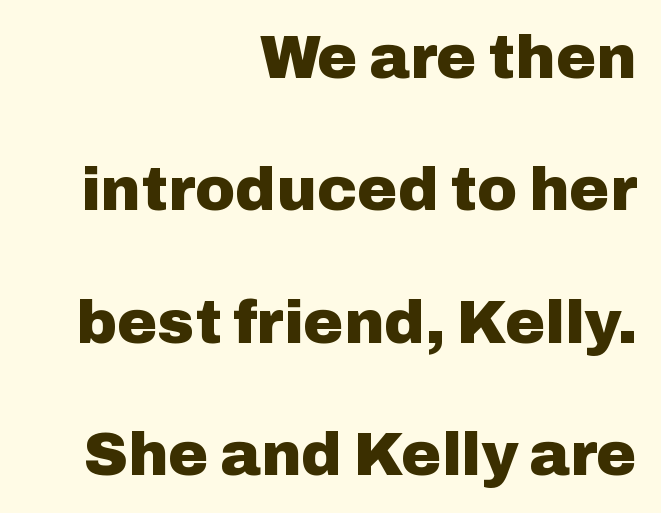
You could fit nearly another row in the gap between these rows. Regarding serifs, this sample does without them. The rendering anchors every line to the right-hand side. Descenders hang freely into open space. You could not count columns in this text — the font is proportionally spaced. Glyph-to-glyph distance matches everyday printed text.
